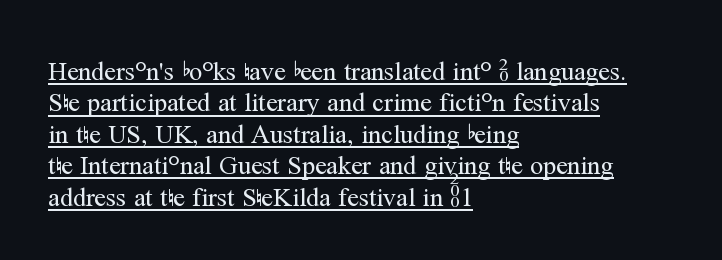
The letters stand straight up with perfectly vertical stems. Weight class: somewhere from thin through regular. This sample carries an underscore along the baseline area. The type is set solid horizontally, with unmodified tracking.
